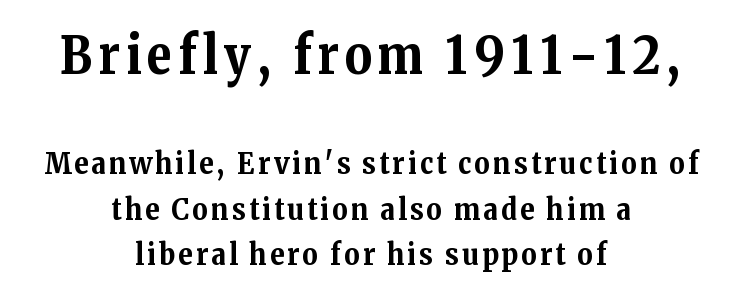
{"serif": "yes", "italic": "no", "bold": "yes", "weight": "bold", "width": "normal", "stroke_contrast": "medium", "x_height": "medium", "monospaced": "no", "underline": "no", "align": "center", "line_spacing": "normal", "line_spacing_ratio": 1.52, "larger_block": "first", "size_ratio": 1.77, "glyph_px": 53}
